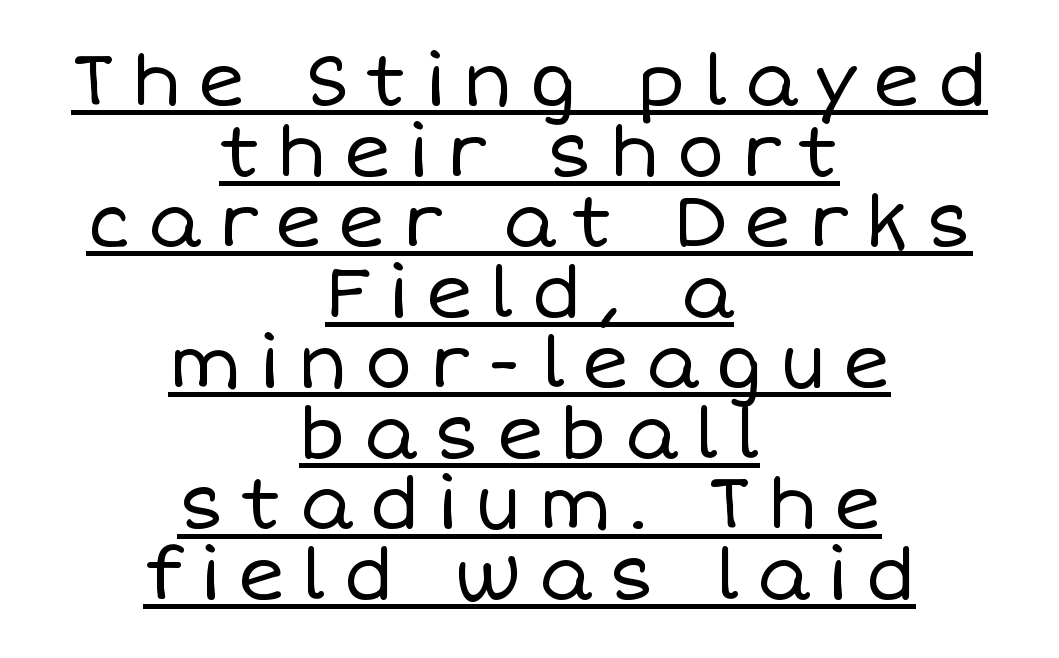
{"italic": "no", "bold": "no", "weight": "regular", "width": "normal", "stroke_contrast": "low", "x_height": "large", "monospaced": "no", "underline": "yes", "align": "center", "line_spacing": "tight", "line_spacing_ratio": 0.98, "letter_spacing": "wide", "letter_spacing_em": 0.23, "glyph_px": 72}
